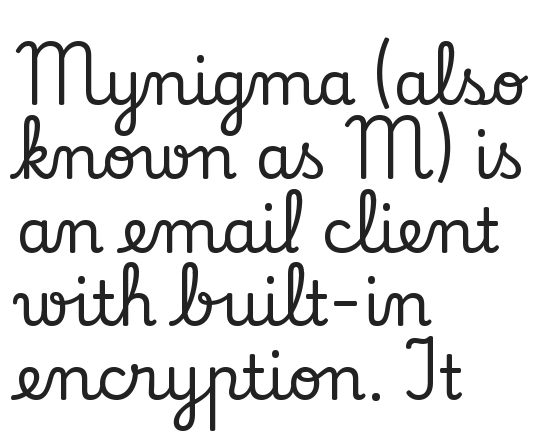
{"serif": "yes", "italic": "no", "width": "normal", "stroke_contrast": "low", "x_height": "small", "monospaced": "no", "underline": "no", "align": "left", "line_spacing_ratio": 1.21, "letter_spacing": "normal", "letter_spacing_em": 0.0, "glyph_px": 61}
